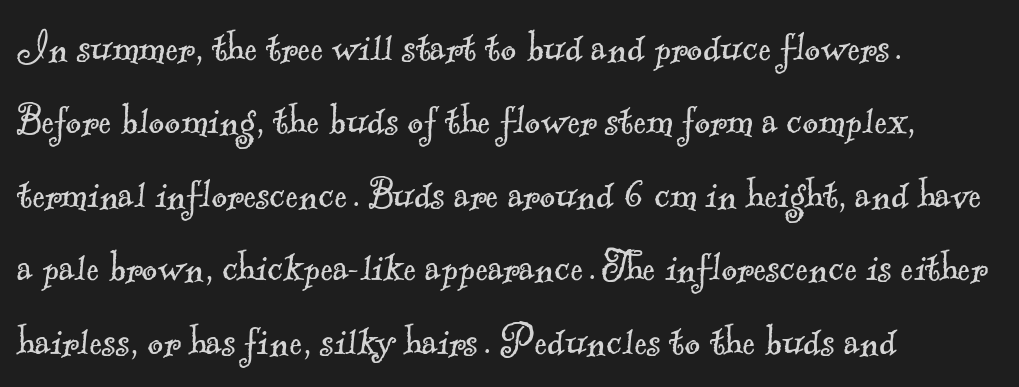
Q: Is the text bold? A: No.
Q: Is the typeface a serif or a sans-serif typeface? A: Serif.
Q: Is the text underlined? A: No.
Q: How is the paragraph aligned? A: Left-aligned.
Q: Is the spacing between letters normal or unusually wide? A: Normal.
Q: Is the spacing between lines tight, normal or loose? A: Normal.
Q: Width (condensed, normal, or wide)? A: Normal.
Q: x-height? A: Small.
Q: Monospaced? A: No.
